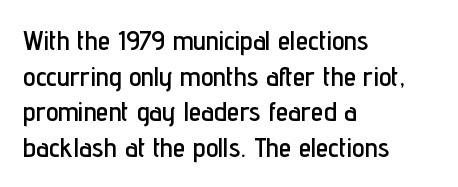
Q: Is the text italic (slanted)? A: No, it is upright.
Q: Is the typeface a serif or a sans-serif typeface? A: Sans-serif.
Q: Is the text underlined? A: No.
Q: How is the paragraph aligned? A: Left-aligned.
Q: Is the spacing between letters normal or unusually wide? A: Normal.
Q: Is the spacing between lines tight, normal or loose? A: Normal.
Q: Width (condensed, normal, or wide)? A: Condensed.
Q: Stroke contrast? A: Low.
Q: x-height? A: Medium.
Q: Monospaced? A: No.
